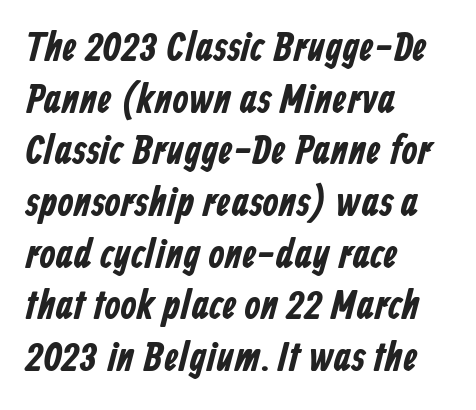
{"serif": "no", "width": "condensed", "stroke_contrast": "low", "x_height": "medium", "monospaced": "no", "underline": "no", "align": "left", "line_spacing": "normal", "line_spacing_ratio": 1.26, "letter_spacing": "normal", "letter_spacing_em": 0.0, "glyph_px": 41}
